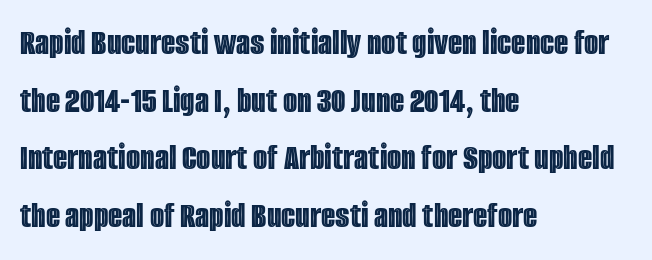
The image shows 37 px condensed type, upright; set left-aligned, normal line spacing (1.56x), normal letter spacing, not underlined; a large x-height.
